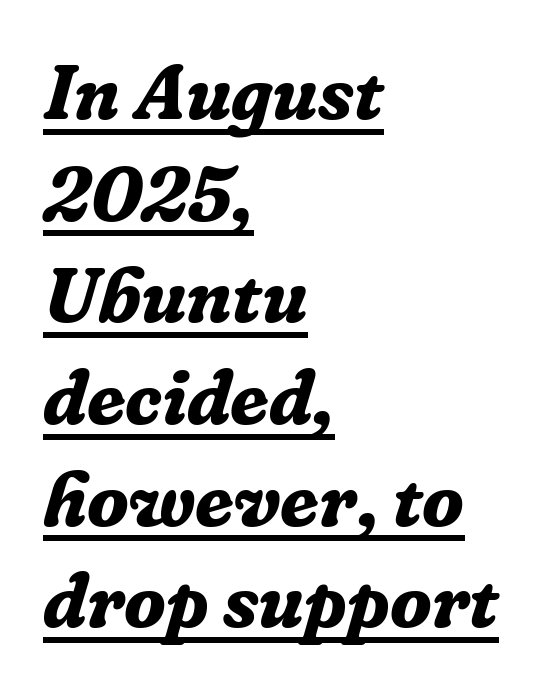
{"serif": "yes", "italic": "yes", "lean": "right", "slant_degrees": 16, "bold": "yes", "weight": "bold", "width": "normal", "stroke_contrast": "low", "x_height": "medium", "monospaced": "no", "underline": "yes", "align": "left", "line_spacing": "normal", "line_spacing_ratio": 1.32, "letter_spacing": "normal", "letter_spacing_em": 0.0, "glyph_px": 77}
